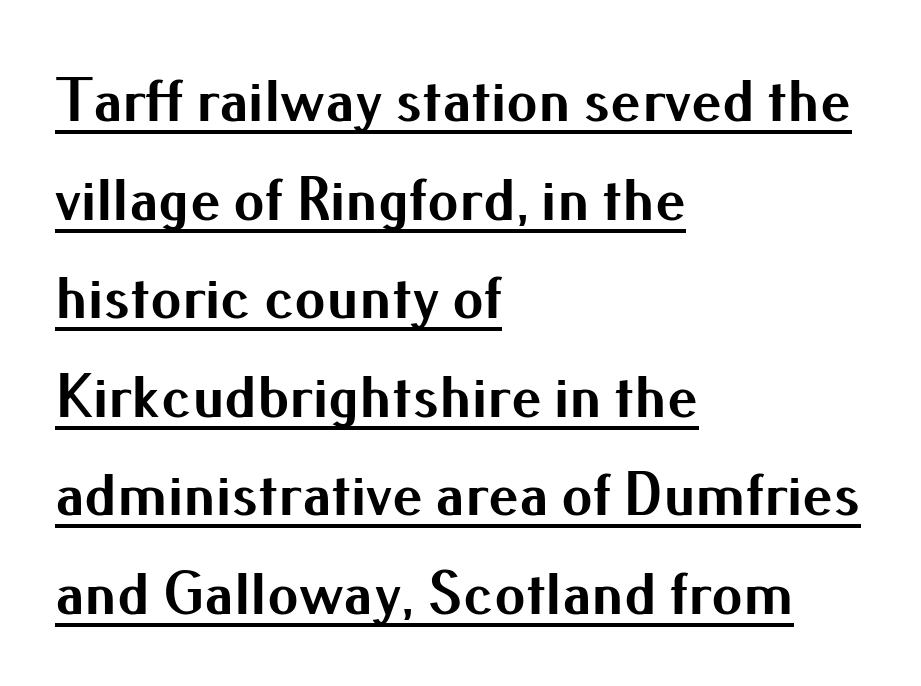
{"serif": "no", "italic": "no", "bold": "yes", "weight": "bold", "width": "normal", "stroke_contrast": "medium", "x_height": "small", "monospaced": "no", "underline": "yes", "align": "left", "line_spacing": "normal", "line_spacing_ratio": 1.59, "letter_spacing": "normal", "letter_spacing_em": 0.0, "glyph_px": 62}
